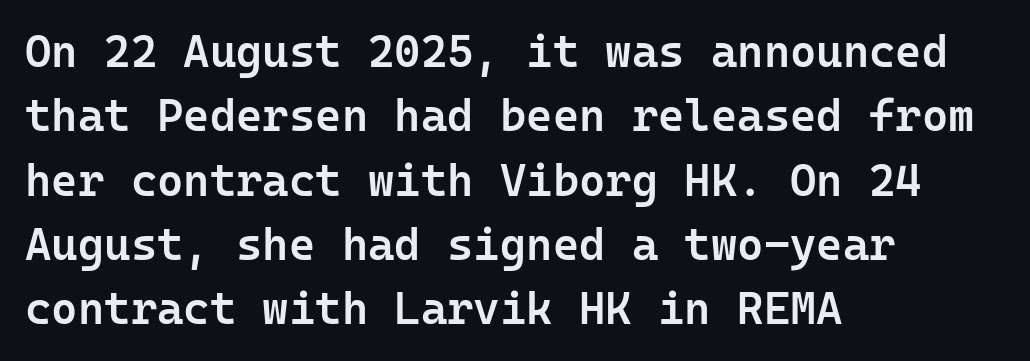
The image shows 45 px semibold sans-serif type, upright, monospaced; set left-aligned, normal line spacing (1.43x), normal letter spacing, not underlined; low stroke contrast and a medium x-height.
